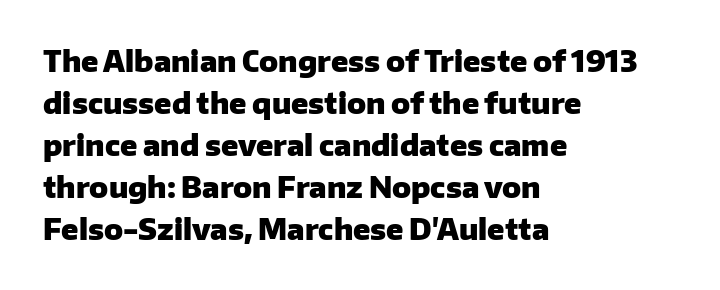
{"serif": "no", "italic": "no", "bold": "yes", "weight": "heavy", "width": "normal", "stroke_contrast": "low", "x_height": "medium", "monospaced": "no", "underline": "no", "align": "left", "line_spacing": "normal", "line_spacing_ratio": 1.5, "letter_spacing": "normal", "letter_spacing_em": 0.0, "glyph_px": 28}
